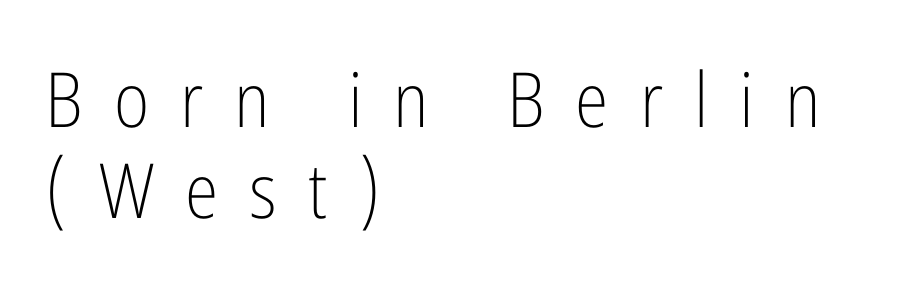
A quiet, ordinary-to-light weight characterises the typeface. Caption: expanded tracking, letters set apart. Do the characters align in a grid? No, the font is proportional. Designer's note — italics off, roman on.
